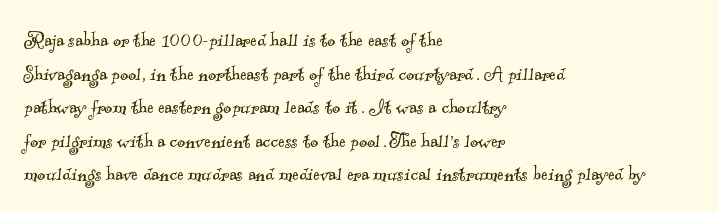
The image shows 24 px text type; set left-aligned, normal line spacing (1.4x), normal letter spacing, not underlined.
